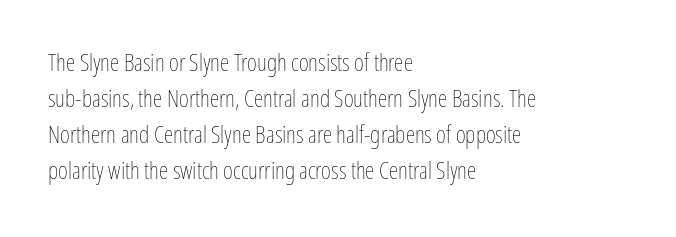
There is no visible air inserted between adjacent glyphs. The rendering anchors every line to the left-hand side. Counters stay open thanks to moderate or lighter strokes. Is there much room between lines? A standard amount, neither cramped nor airy. Type without underlining.
